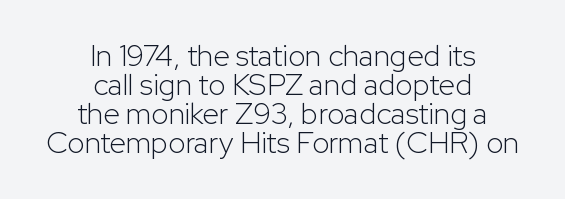
The image shows 30 px light sans-serif type, upright; set centered, tight line spacing (0.97x), normal letter spacing, not underlined; low stroke contrast and a medium x-height.
